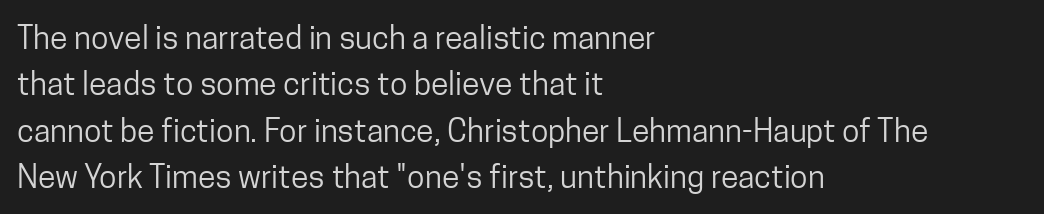
Is the letter spacing exaggerated? No — it looks like the ordinary default. The string is rendered with underlining switched off. Stems here are at most as thick as an everyday book face. In CSS terms this would be text-align: left. The rendering uses natural spacing where letterforms have individual widths. The passage shown is typeset with a sans-serif family.
